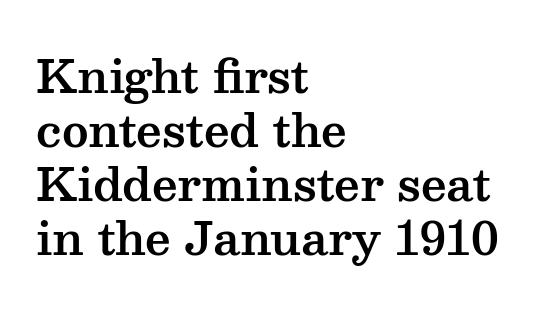
Lines of text with bare space underneath. A student would call this left alignment; a typographer would say flush left, rag right. Check where the strokes stop: tiny serifs finish them off. You could not count columns in this text — the font is proportionally spaced. Nobody touched the tracking dial on this one.
